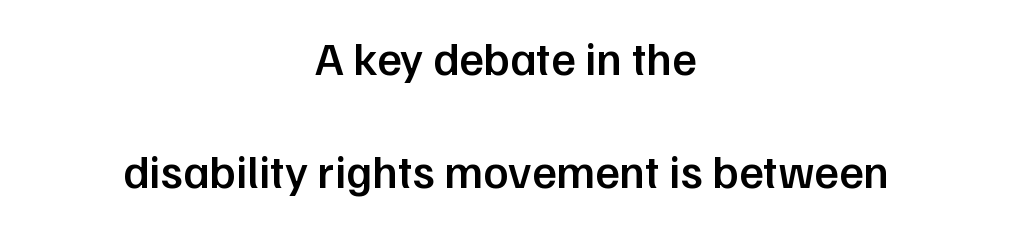
Q: Is the text bold? A: Semi-bold.
Q: Is the text italic (slanted)? A: No, it is upright.
Q: Is the typeface a serif or a sans-serif typeface? A: Sans-serif.
Q: Is the text underlined? A: No.
Q: How is the paragraph aligned? A: Centered.
Q: Is the spacing between letters normal or unusually wide? A: Normal.
Q: Is the spacing between lines tight, normal or loose? A: Loose.
Q: Width (condensed, normal, or wide)? A: Normal.
Q: Stroke contrast? A: Low.
Q: x-height? A: Medium.
Q: Monospaced? A: No.
